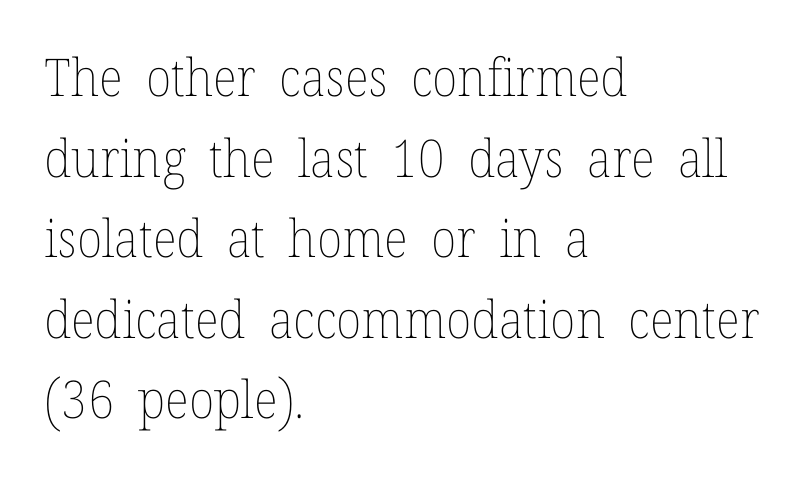
The image shows 52 px thin type, upright; set left-aligned, normal line spacing (1.55x), normal letter spacing, not underlined; low stroke contrast and a medium x-height.
